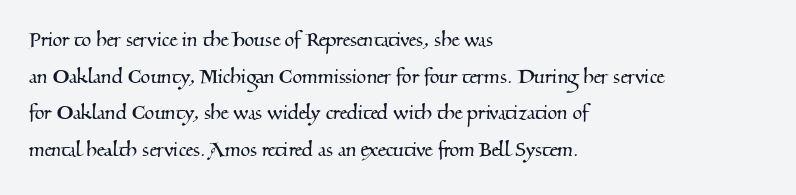
Notice how descenders clear the ascenders below comfortably — that's standard leading. Tracking here is standard; glyphs follow each other at the usual distance. The space directly below the letters is spotless. All the whitespace from short lines collects on the right.
